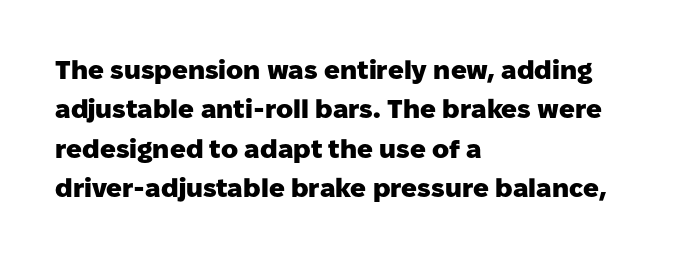
The image shows 26 px bold type, upright; set left-aligned, normal line spacing (1.51x), normal letter spacing, not underlined.
